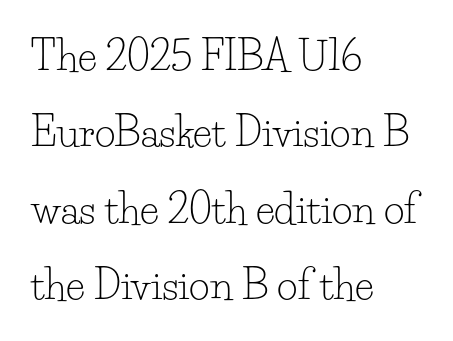
Glyph-to-glyph distance matches everyday printed text. Note the varied advance widths — an 'i' is clearly narrower than an 'm'. If you drew a line through each stem, it would be perfectly vertical. Examine the stroke ends and you'll spot serifs. The letterforms sit at book weight or below. Vertical spacing — loose.
